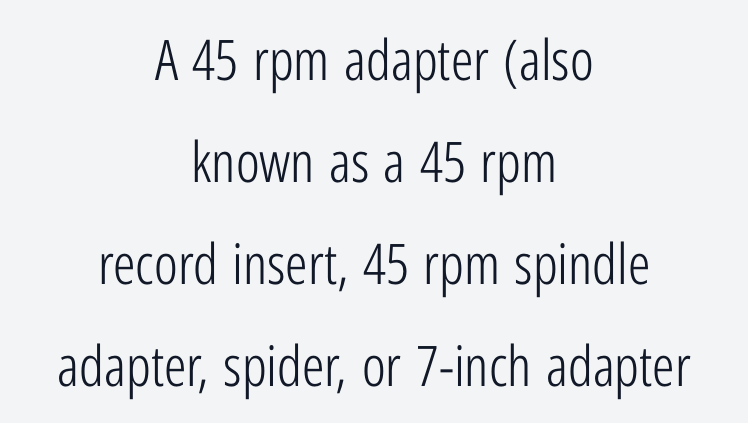
Plain, unruled lines of type. The font's upright variant was chosen for this text. Where is the straight margin? There isn't one; the lines are centered. On a weight scale, this lands at 450 or below. Looks like regular typesetting: each glyph gets only the width it needs.
